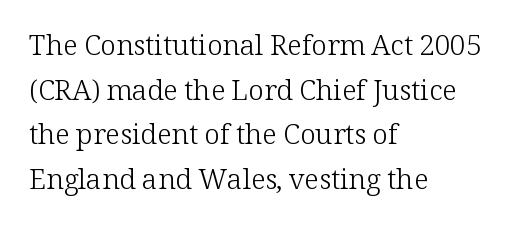
{"serif": "yes", "italic": "no", "bold": "no", "weight": "light", "width": "normal", "stroke_contrast": "low", "x_height": "medium", "monospaced": "no", "underline": "no", "align": "left", "line_spacing": "normal", "line_spacing_ratio": 1.59, "letter_spacing": "normal", "letter_spacing_em": 0.0, "glyph_px": 28}
